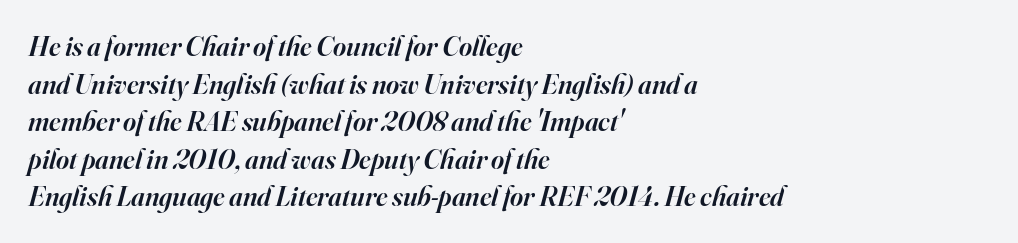
Q: Is the text bold? A: Semi-bold.
Q: Is the text italic (slanted)? A: Yes, it leans right by about 16 degrees.
Q: Is the typeface a serif or a sans-serif typeface? A: Serif.
Q: Is the text underlined? A: No.
Q: How is the paragraph aligned? A: Left-aligned.
Q: Is the spacing between letters normal or unusually wide? A: Normal.
Q: Is the spacing between lines tight, normal or loose? A: Normal.
Q: Width (condensed, normal, or wide)? A: Normal.
Q: Stroke contrast? A: High.
Q: x-height? A: Small.
Q: Monospaced? A: No.
